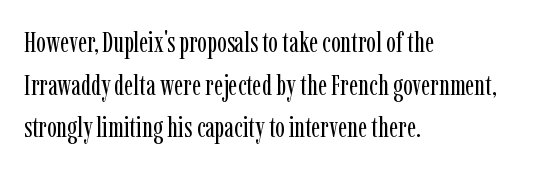
{"serif": "yes", "italic": "no", "bold": "no", "weight": "regular", "width": "condensed", "stroke_contrast": "low", "x_height": "medium", "monospaced": "no", "underline": "no", "align": "left", "line_spacing": "normal", "line_spacing_ratio": 1.47, "letter_spacing": "normal", "letter_spacing_em": 0.0, "glyph_px": 29}
